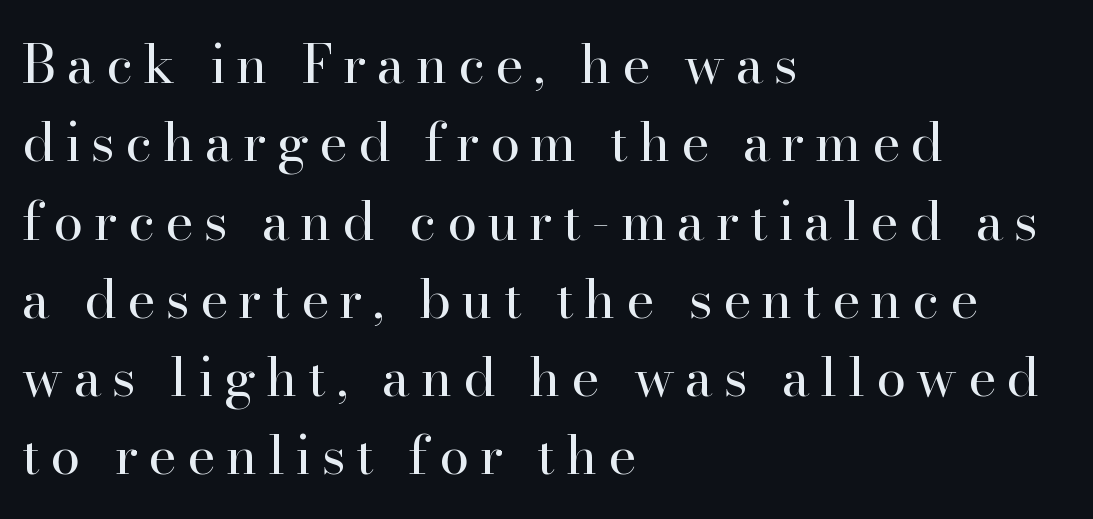
Q: Is the text bold? A: No.
Q: Is the text italic (slanted)? A: No, it is upright.
Q: Is the typeface a serif or a sans-serif typeface? A: Serif.
Q: Is the text underlined? A: No.
Q: How is the paragraph aligned? A: Left-aligned.
Q: Is the spacing between lines tight, normal or loose? A: Normal.
Q: Width (condensed, normal, or wide)? A: Normal.
Q: Stroke contrast? A: High.
Q: x-height? A: Small.
Q: Monospaced? A: No.
